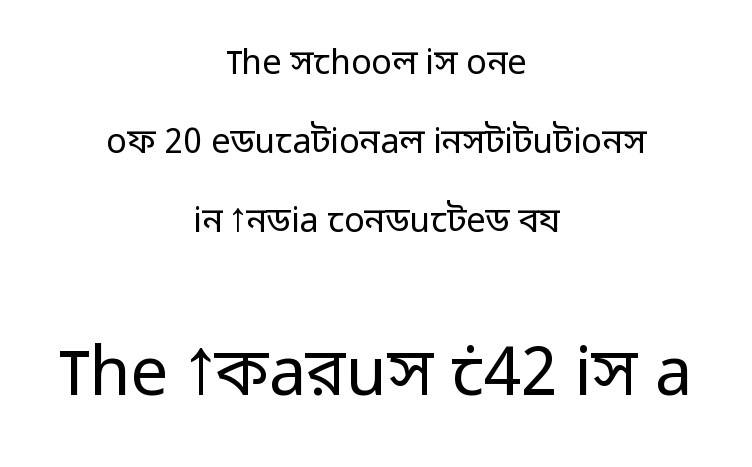
The image shows 67 px regular-weight sans-serif type, upright; set centered, loose line spacing (2.33x), normal letter spacing, not underlined; the second (bottom) block is 1.97x larger; low stroke contrast and a medium x-height.
